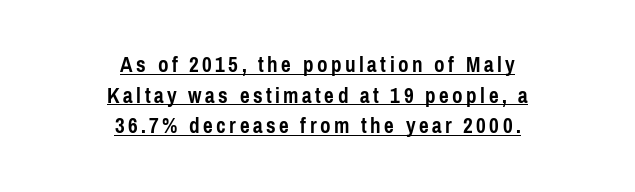
Q: Is the text bold? A: Yes.
Q: Is the text italic (slanted)? A: No, it is upright.
Q: Is the text underlined? A: Yes.
Q: How is the paragraph aligned? A: Centered.
Q: Is the spacing between lines tight, normal or loose? A: Normal.
